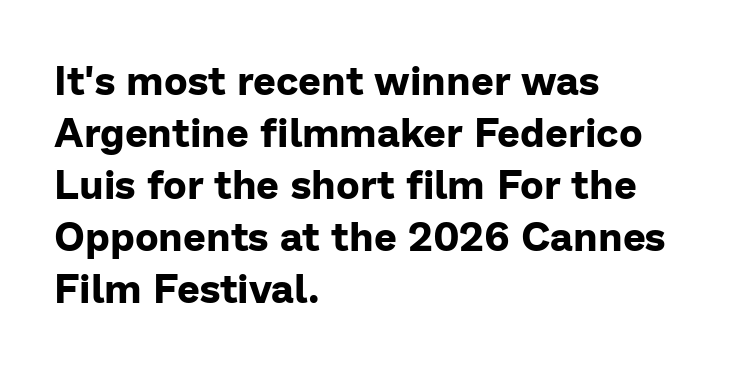
Q: Is the text bold? A: Yes.
Q: Is the text italic (slanted)? A: No, it is upright.
Q: Is the typeface a serif or a sans-serif typeface? A: Sans-serif.
Q: Is the text underlined? A: No.
Q: How is the paragraph aligned? A: Left-aligned.
Q: Is the spacing between letters normal or unusually wide? A: Normal.
Q: Is the spacing between lines tight, normal or loose? A: Normal.
Q: Width (condensed, normal, or wide)? A: Normal.
Q: Stroke contrast? A: Low.
Q: x-height? A: Medium.
Q: Monospaced? A: No.
